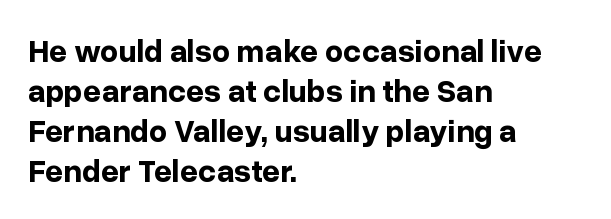
The image shows 32 px bold sans-serif type, upright; set left-aligned, normal line spacing (1.25x), normal letter spacing, not underlined; low stroke contrast and a medium x-height.
